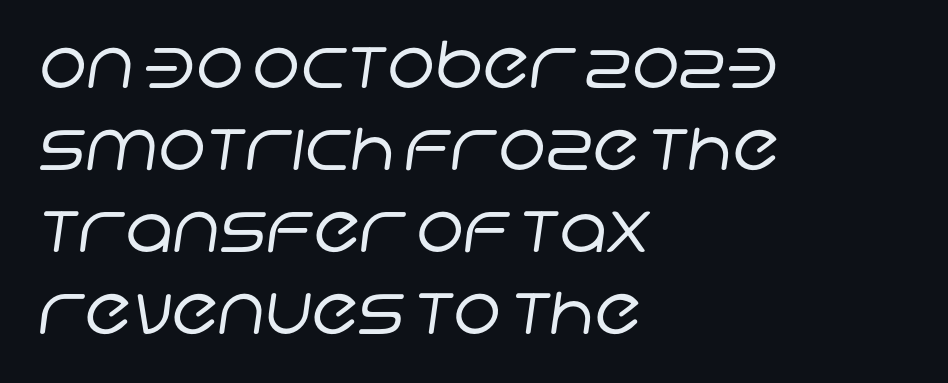
Varying glyph widths throughout — classic text-font behaviour. The passage shown is typeset with a sans-serif family. The paragraph shown leans on its left margin. Is the type heavy? It reads as light-to-regular instead. Letter spacing: default.
